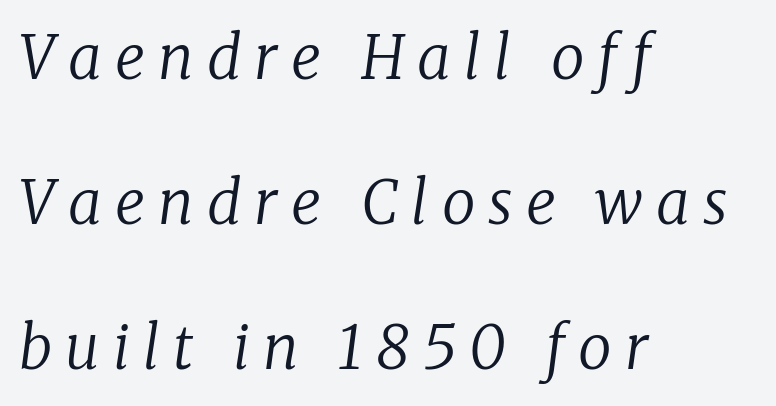
The image shows 60 px regular-weight serif type, italic (leaning right); set left-aligned, loose line spacing (2.42x), unusually wide letter spacing (+0.22 em), not underlined; low stroke contrast and a medium x-height.
